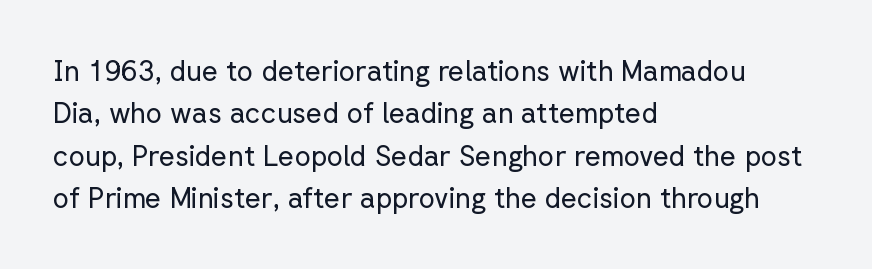
Q: Is the text bold? A: No.
Q: Is the text italic (slanted)? A: No, it is upright.
Q: Is the typeface a serif or a sans-serif typeface? A: Sans-serif.
Q: Is the text underlined? A: No.
Q: How is the paragraph aligned? A: Left-aligned.
Q: Is the spacing between letters normal or unusually wide? A: Normal.
Q: Is the spacing between lines tight, normal or loose? A: Normal.
Q: Width (condensed, normal, or wide)? A: Normal.
Q: Stroke contrast? A: Low.
Q: x-height? A: Medium.
Q: Monospaced? A: No.
